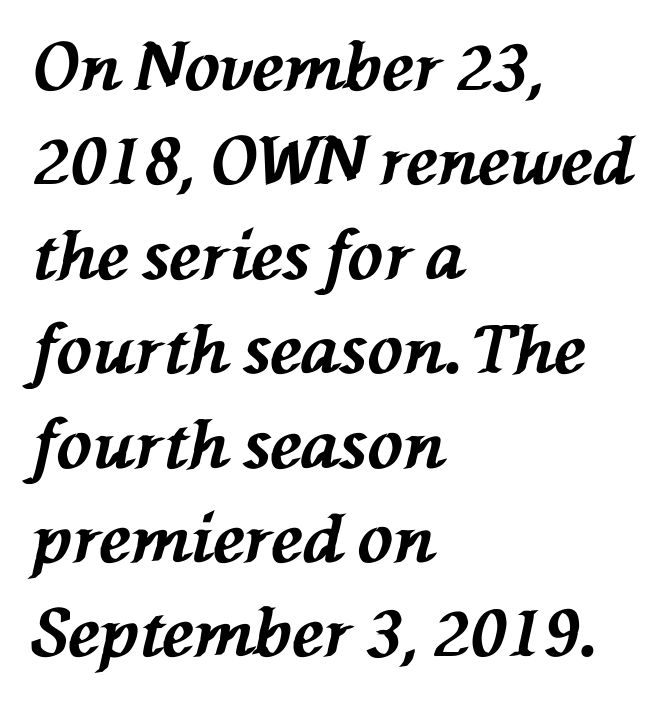
{"italic": "yes", "lean": "left", "slant_degrees": 76, "bold": "yes", "weight": "bold", "width": "normal", "stroke_contrast": "medium", "x_height": "medium", "monospaced": "no", "underline": "no", "align": "left", "line_spacing": "normal", "line_spacing_ratio": 1.43, "letter_spacing": "normal", "letter_spacing_em": 0.0, "glyph_px": 66}
